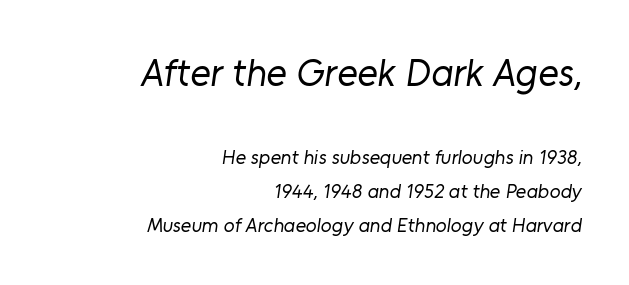
The image shows 39 px regular-weight sans-serif type; set right-aligned, normal line spacing (1.69x), normal letter spacing, not underlined; the first (top) block is 1.95x larger; low stroke contrast and a medium x-height.
